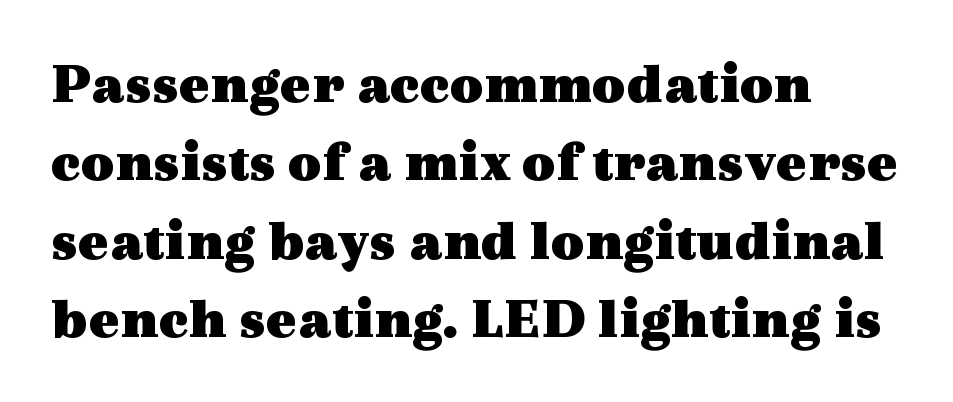
The image shows 58 px heavy, wide serif type, upright; set left-aligned, normal line spacing (1.35x), normal letter spacing, not underlined; a medium x-height.
